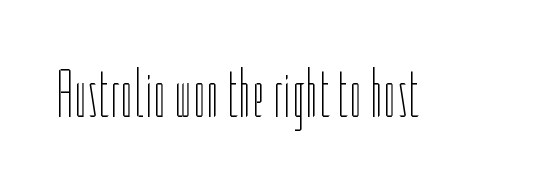
Q: Is the text bold? A: No.
Q: Is the text italic (slanted)? A: No, it is upright.
Q: Is the text underlined? A: No.
Q: Is the spacing between letters normal or unusually wide? A: Normal.
Q: Width (condensed, normal, or wide)? A: Condensed.
Q: Stroke contrast? A: Low.
Q: x-height? A: Medium.
Q: Monospaced? A: No.
